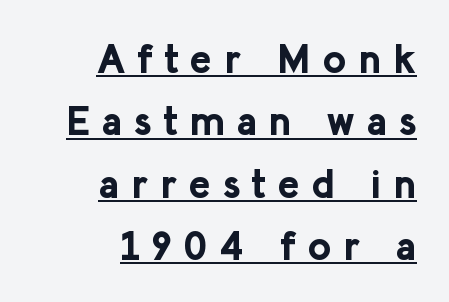
The image shows 40 px bold sans-serif type, upright; set right-aligned, normal line spacing (1.56x), unusually wide letter spacing (+0.3 em), underlined; low stroke contrast and a medium x-height.
